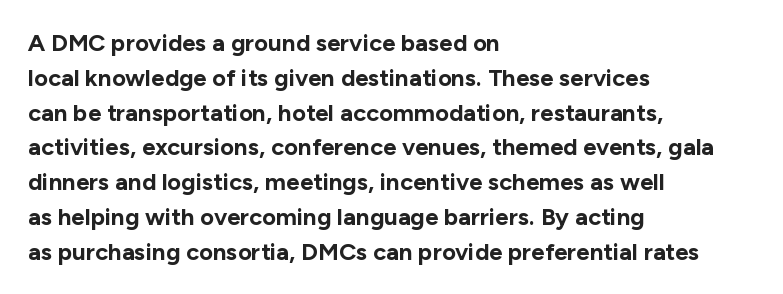
{"italic": "no", "bold": "yes", "underline": "no", "align": "left", "line_spacing": "normal", "line_spacing_ratio": 1.45, "letter_spacing": "normal", "letter_spacing_em": 0.0, "glyph_px": 24}
